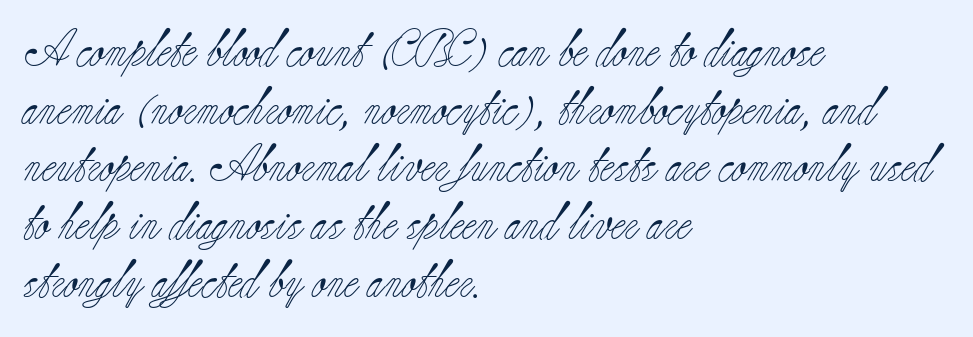
Q: Is the text bold? A: No.
Q: Is the text italic (slanted)? A: Yes.
Q: Is the typeface a serif or a sans-serif typeface? A: Serif.
Q: Is the text underlined? A: No.
Q: How is the paragraph aligned? A: Left-aligned.
Q: Is the spacing between letters normal or unusually wide? A: Normal.
Q: Is the spacing between lines tight, normal or loose? A: Normal.
Q: Width (condensed, normal, or wide)? A: Normal.
Q: Stroke contrast? A: Low.
Q: x-height? A: Small.
Q: Monospaced? A: No.
